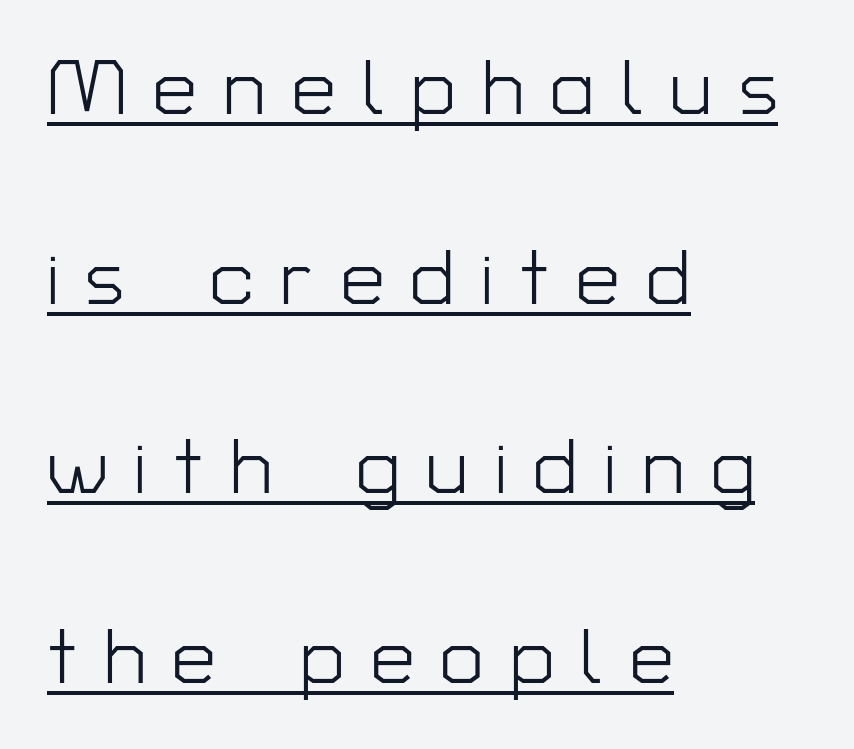
{"serif": "no", "italic": "no", "bold": "no", "weight": "light", "width": "normal", "stroke_contrast": "low", "x_height": "medium", "monospaced": "no", "underline": "yes", "align": "left", "line_spacing": "loose", "line_spacing_ratio": 2.43, "letter_spacing": "wide", "letter_spacing_em": 0.34, "glyph_px": 78}
